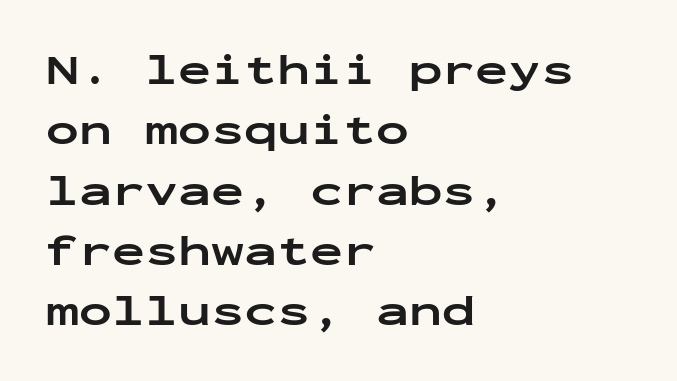
Q: Is the text bold? A: Yes.
Q: Is the text italic (slanted)? A: No, it is upright.
Q: Is the typeface a serif or a sans-serif typeface? A: Sans-serif.
Q: Is the text underlined? A: No.
Q: How is the paragraph aligned? A: Left-aligned.
Q: Is the spacing between letters normal or unusually wide? A: Normal.
Q: Is the spacing between lines tight, normal or loose? A: Normal.
Q: Width (condensed, normal, or wide)? A: Wide.
Q: Stroke contrast? A: Low.
Q: x-height? A: Medium.
Q: Monospaced? A: Yes.
